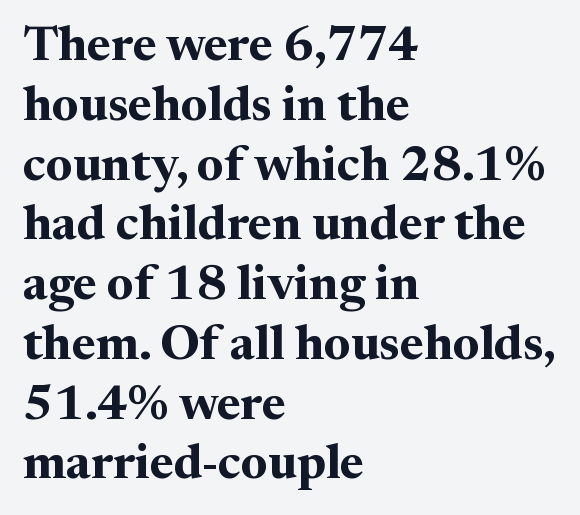
The image shows 49 px bold serif type, upright; set left-aligned, line spacing 1.22x, normal letter spacing, not underlined; medium stroke contrast and a medium x-height.
